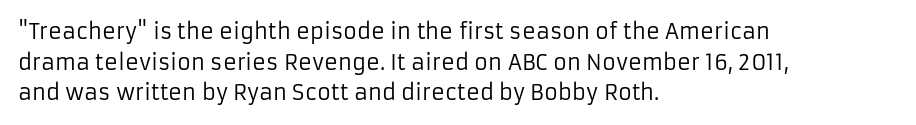
Q: Is the text bold? A: No.
Q: Is the text italic (slanted)? A: No, it is upright.
Q: Is the text underlined? A: No.
Q: How is the paragraph aligned? A: Left-aligned.
Q: Is the spacing between letters normal or unusually wide? A: Normal.
Q: Is the spacing between lines tight, normal or loose? A: Normal.
